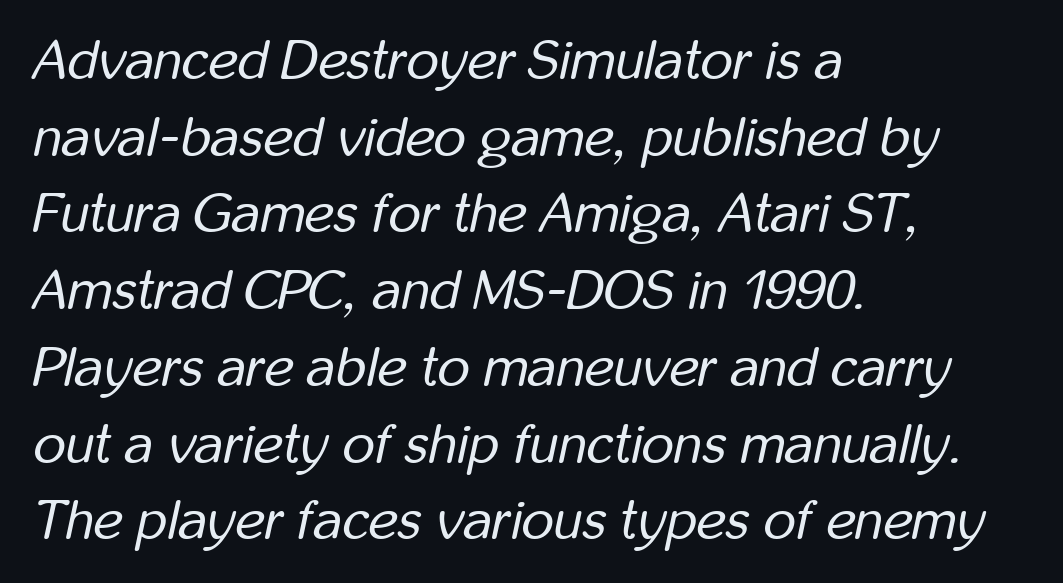
{"italic": "yes", "lean": "right", "slant_degrees": 12, "bold": "no", "weight": "regular", "width": "condensed", "stroke_contrast": "low", "x_height": "medium", "monospaced": "no", "underline": "no", "align": "left", "line_spacing": "normal", "line_spacing_ratio": 1.37, "letter_spacing": "normal", "letter_spacing_em": 0.0, "glyph_px": 56}
